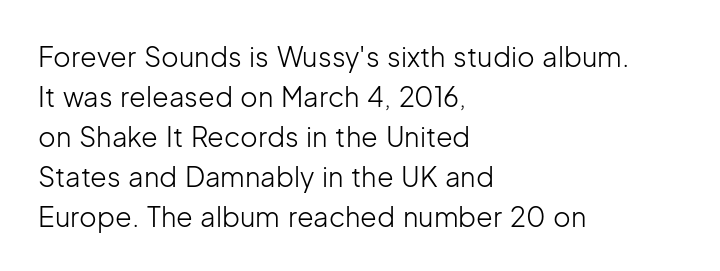
Italic: no, the glyphs are upright roman. Observe the ordinary spacing: letters are neighbours, not strangers. Line spacing here is normal. The zone under the glyphs is completely vacant. These lines stack with their left ends in a neat column.
